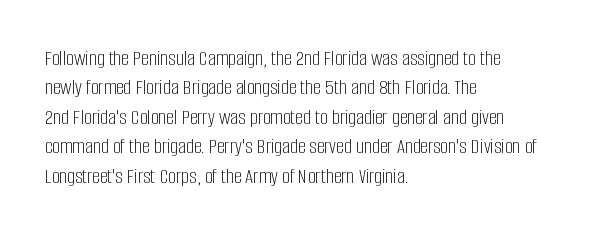
{"italic": "no", "bold": "no", "underline": "no", "align": "left", "line_spacing": "normal", "line_spacing_ratio": 1.34, "letter_spacing": "normal", "letter_spacing_em": 0.0, "glyph_px": 22}
